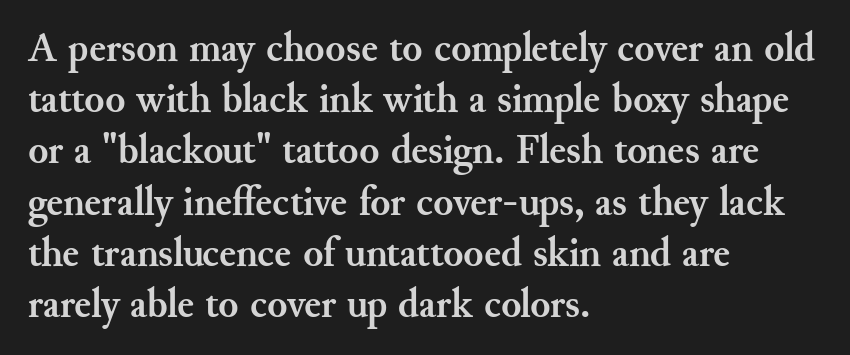
The image shows 41 px semibold serif type, upright; set left-aligned, normal line spacing (1.25x), normal letter spacing, not underlined; medium stroke contrast and a small x-height.
